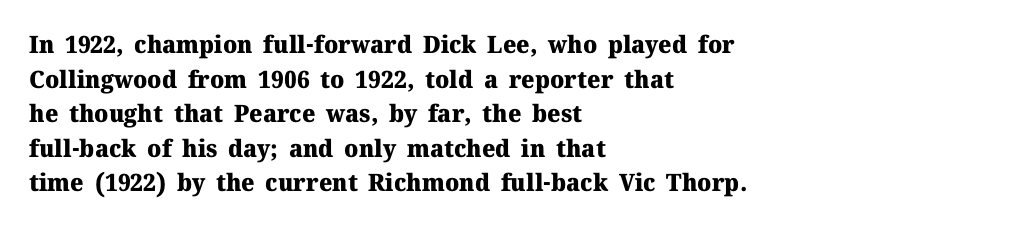
Rule under the text: the space is simply empty. Nothing unusual about the tracking: characters are spaced as the font intends. Leading: standard. This sample uses an upright cut, with every glyph sitting square on the baseline. Set as a true bold cut, around the 700 mark. Line beginnings align vertically; line endings do not.
